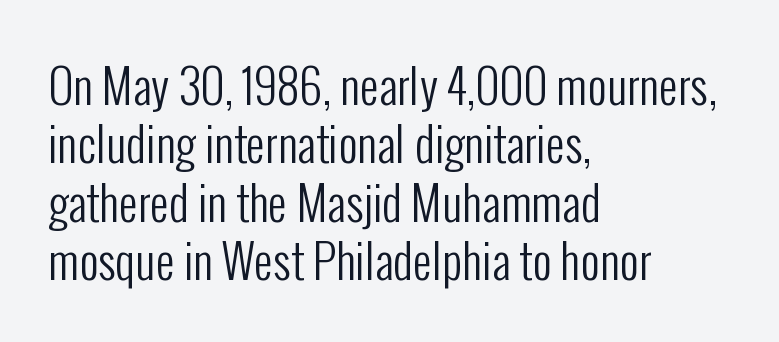
The glyphs in this specimen are sans serif. Notice how the stems are strictly vertical — no italics here. The setting favours the left margin, as ordinary paragraphs usually do. No extra ink here — the face is not bold. The line texture is even and compact thanks to regular tracking.
